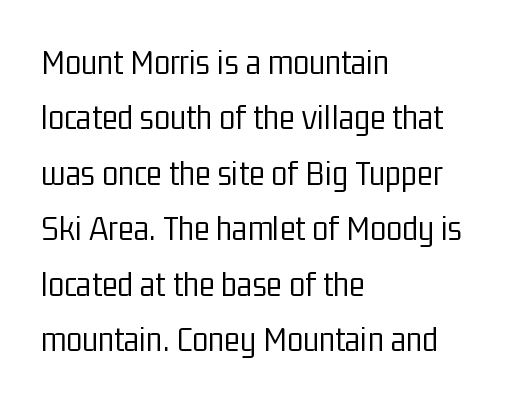
The image shows 37 px light, condensed sans-serif type, upright; set left-aligned, normal line spacing (1.5x), normal letter spacing, not underlined; low stroke contrast and a medium x-height.
